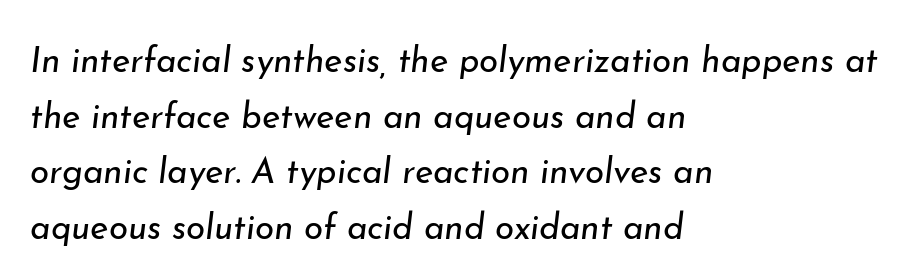
The image shows 35 px regular-weight type, italic (leaning right); set left-aligned, normal line spacing (1.59x), normal letter spacing, not underlined; low stroke contrast and a small x-height.
